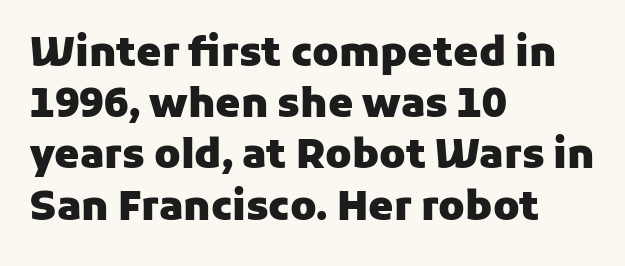
Q: Is the text bold? A: Yes.
Q: Is the text italic (slanted)? A: No, it is upright.
Q: Is the typeface a serif or a sans-serif typeface? A: Sans-serif.
Q: Is the text underlined? A: No.
Q: How is the paragraph aligned? A: Left-aligned.
Q: Is the spacing between letters normal or unusually wide? A: Normal.
Q: Is the spacing between lines tight, normal or loose? A: Normal.
Q: Width (condensed, normal, or wide)? A: Normal.
Q: Stroke contrast? A: Low.
Q: x-height? A: Medium.
Q: Monospaced? A: No.
